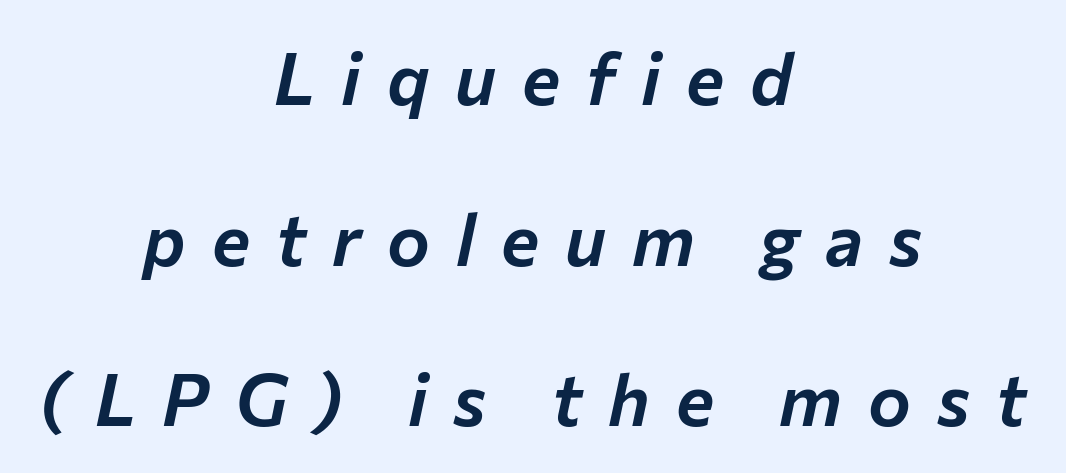
A student would call this center alignment; a typographer would say set centered. If you drew a line through each stem, it would be angled. Loose tracking; the words dissolve into strings of separated letters. Glance below the letters and you will spot only blank space.
